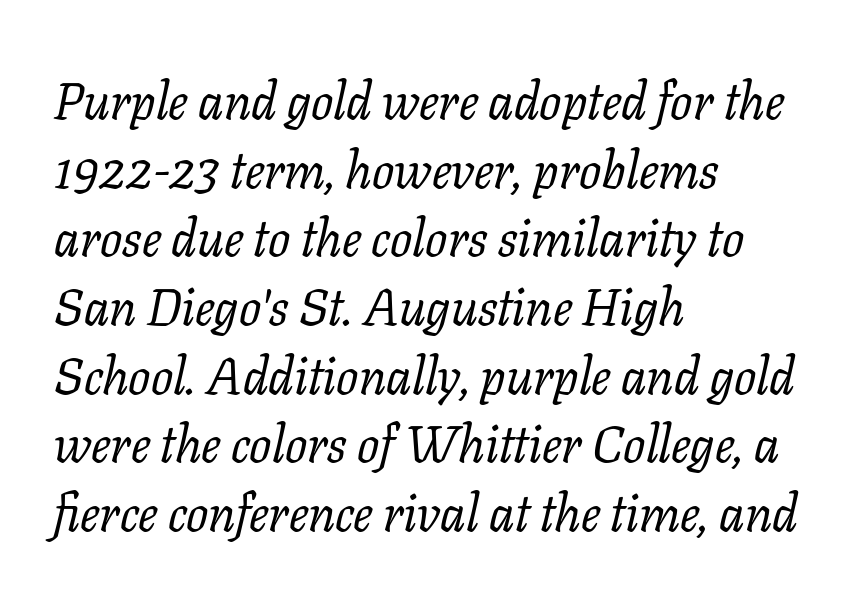
{"serif": "yes", "italic": "yes", "lean": "right", "slant_degrees": 11, "bold": "no", "weight": "regular", "width": "normal", "stroke_contrast": "low", "x_height": "medium", "monospaced": "no", "underline": "no", "align": "left", "line_spacing": "normal", "line_spacing_ratio": 1.32, "letter_spacing": "normal", "letter_spacing_em": 0.0, "glyph_px": 52}
